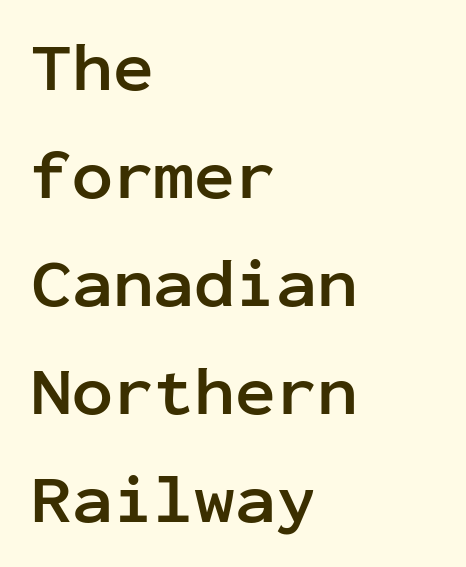
The image shows 68 px semibold sans-serif type, upright, monospaced; set left-aligned, normal line spacing (1.59x), normal letter spacing, not underlined; low stroke contrast and a medium x-height.
